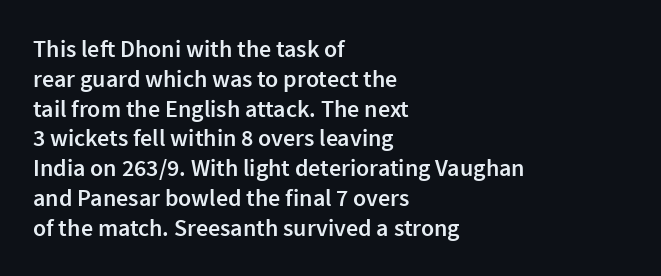
Q: Is the text bold? A: Semi-bold.
Q: Is the text italic (slanted)? A: No, it is upright.
Q: Is the text underlined? A: No.
Q: How is the paragraph aligned? A: Left-aligned.
Q: Is the spacing between letters normal or unusually wide? A: Normal.
